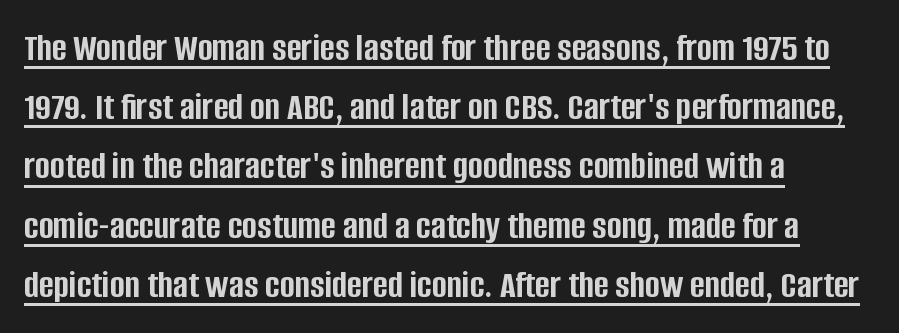
Nope, not italic — everything's standing straight. This rendering uses left alignment, leaving the right contour irregular. A typesetter would call this proportional, since set widths differ per character. The passage shown has conventional tracking throughout. The letters are bold, with thick, heavy strokes. Underlined type.
